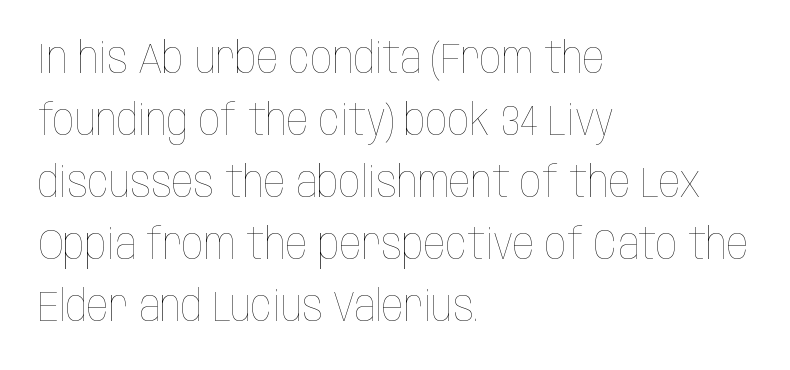
{"italic": "no", "bold": "no", "weight": "thin", "width": "condensed", "stroke_contrast": "low", "x_height": "large", "monospaced": "no", "underline": "no", "align": "left", "line_spacing": "normal", "line_spacing_ratio": 1.44, "letter_spacing": "normal", "letter_spacing_em": 0.0, "glyph_px": 43}
